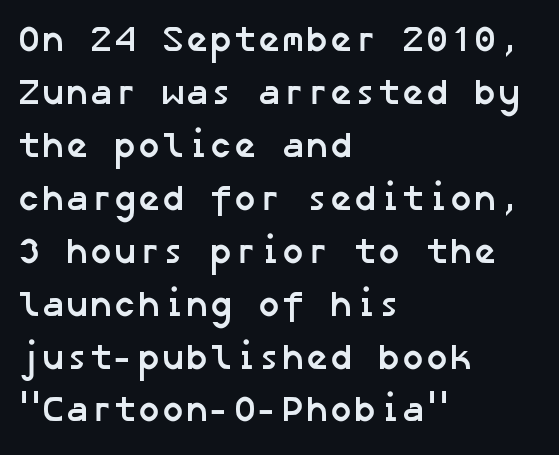
The image shows 36 px semibold sans-serif type; set left-aligned, normal line spacing (1.47x), normal letter spacing, not underlined; low stroke contrast and a medium x-height.
